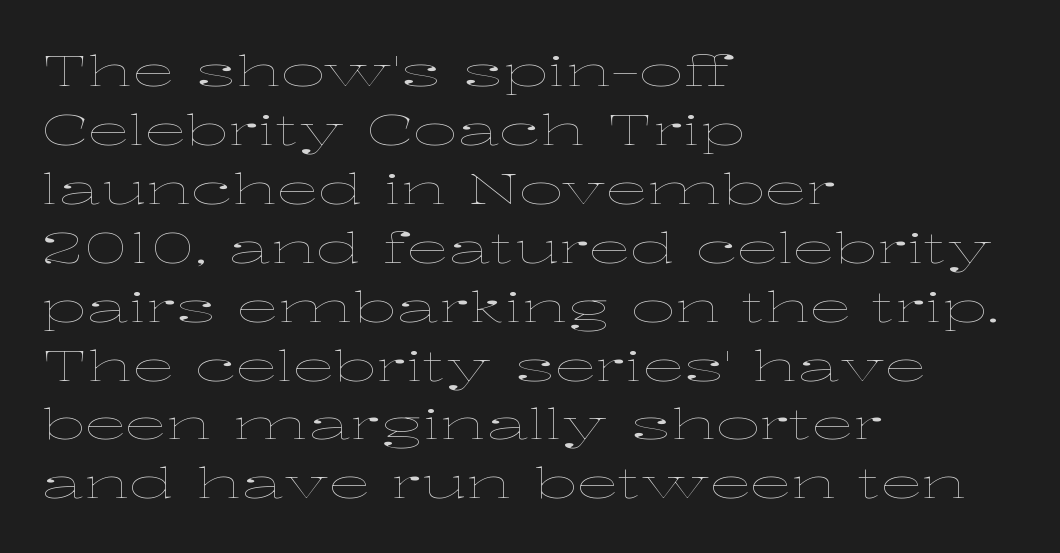
{"italic": "no", "bold": "no", "weight": "thin", "width": "wide", "stroke_contrast": "low", "x_height": "medium", "monospaced": "no", "underline": "no", "align": "left", "line_spacing": "normal", "line_spacing_ratio": 1.37, "letter_spacing": "normal", "letter_spacing_em": 0.0, "glyph_px": 43}
